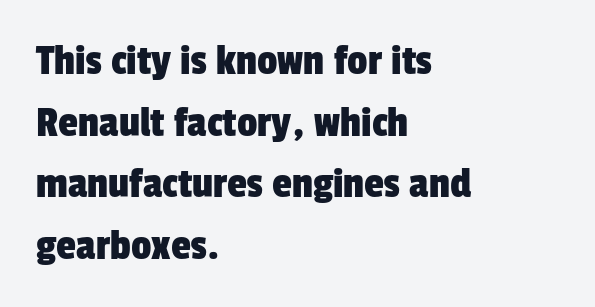
The image shows 45 px condensed sans-serif type; set left-aligned, normal line spacing (1.37x), normal letter spacing, not underlined; low stroke contrast and a medium x-height.
